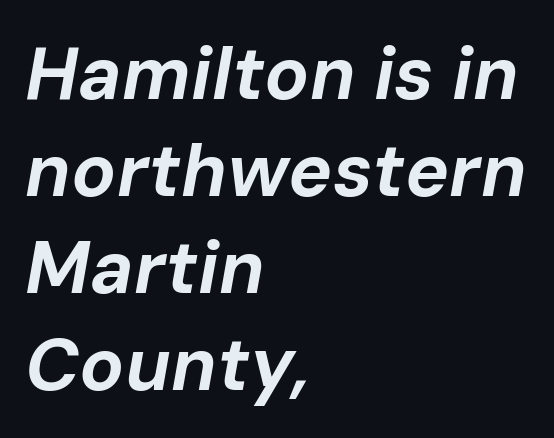
Q: Is the text bold? A: Yes.
Q: Is the text italic (slanted)? A: Yes, it leans right by about 10 degrees.
Q: Is the text underlined? A: No.
Q: How is the paragraph aligned? A: Left-aligned.
Q: Is the spacing between letters normal or unusually wide? A: Normal.
Q: Is the spacing between lines tight, normal or loose? A: Normal.
Q: Width (condensed, normal, or wide)? A: Normal.
Q: Stroke contrast? A: Low.
Q: x-height? A: Medium.
Q: Monospaced? A: No.
